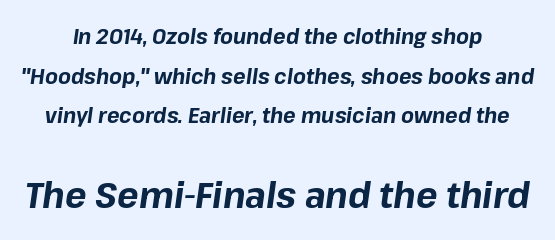
The image shows 36 px bold type, italic (leaning right); set line spacing 1.89x, normal letter spacing, not underlined; the second (bottom) block is 1.71x larger; low stroke contrast and a medium x-height.
